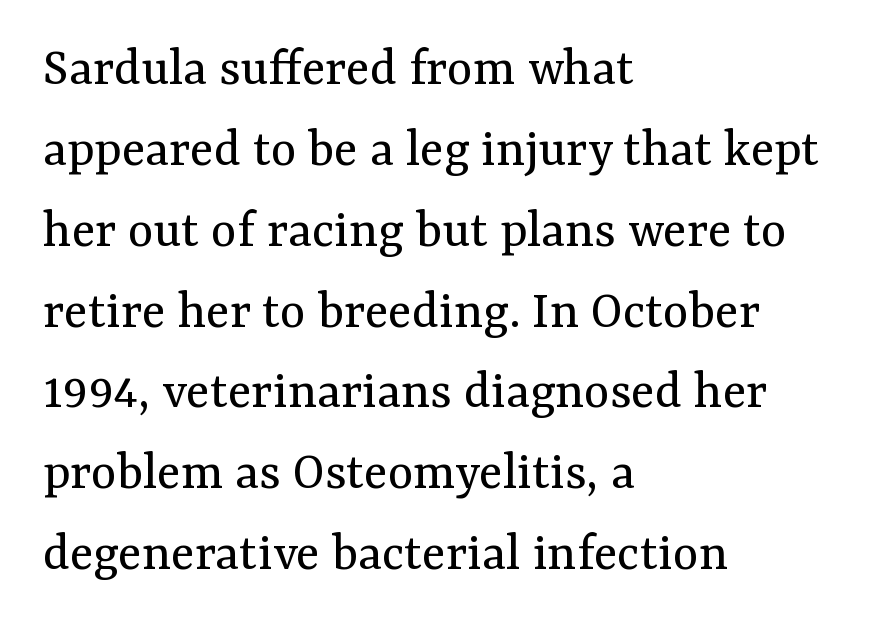
The image shows 55 px regular-weight serif type, upright; set left-aligned, normal line spacing (1.47x), normal letter spacing, not underlined; medium stroke contrast and a medium x-height.
